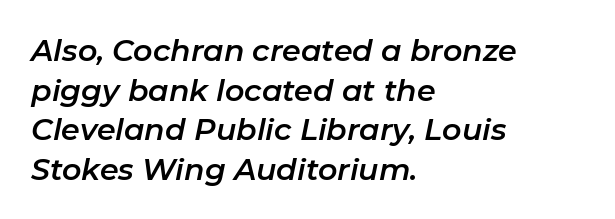
The image shows 30 px text type, italic (leaning right); set left-aligned, normal line spacing (1.32x), normal letter spacing, not underlined; low stroke contrast and a medium x-height.
